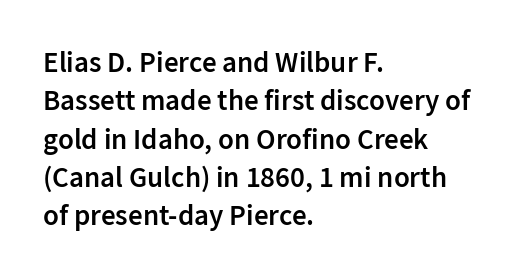
Looks like regular typesetting: each glyph gets only the width it needs. Quick note: not italic, upright. The face used here is rendered with its standard letterfit. This sample keeps an unexceptional amount of space between lines. The passage is arranged the way most books set body copy — flush left.
